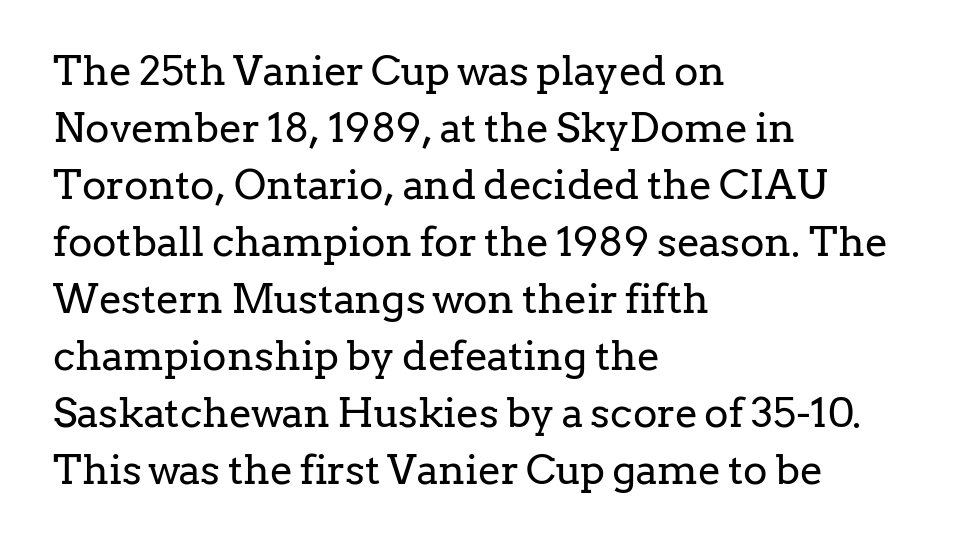
When letters stand straight like this, we call the style roman or upright. In CSS terms this would be text-align: left. The letterforms sit at book weight or below. The baseline area is clear. Letterform terminals end in serifs throughout the passage. Regarding leading, the lines here are spaced in the standard way.
